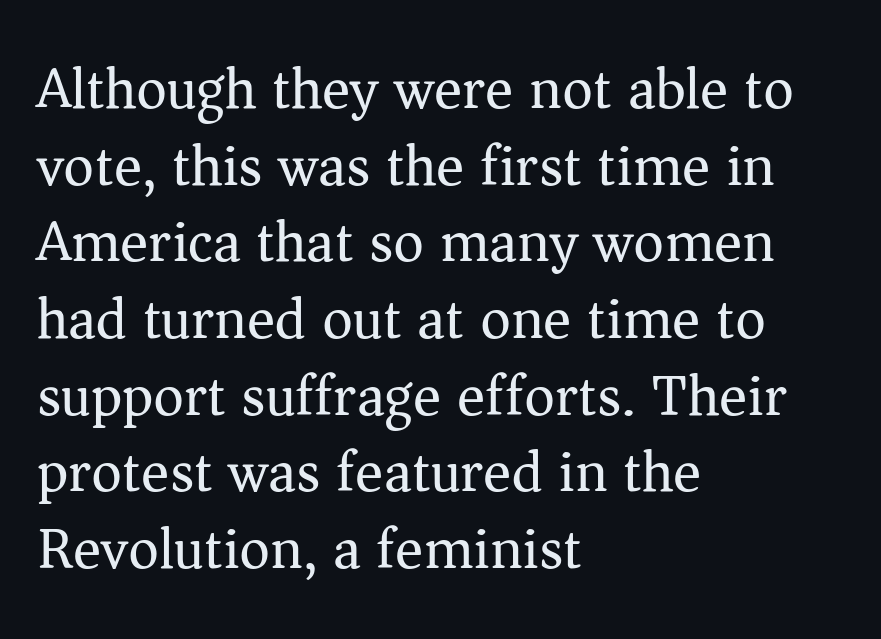
One glance says typical: line gaps are just what's usual. This sample has the flowing, uneven cadence of proportional lettering. Honestly, the letter spacing is just normal — you wouldn't notice it. Type without underlining. Stroke thickness stays within the range of a standard reading face or lighter. Visually the block forms a straight wall on the left and a jagged coastline on the right.
